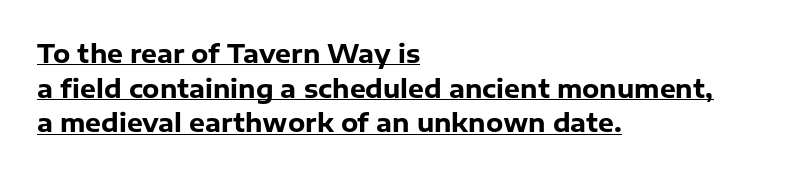
{"italic": "no", "bold": "yes", "underline": "yes", "align": "left", "line_spacing": "normal", "line_spacing_ratio": 1.39, "letter_spacing": "normal", "letter_spacing_em": 0.0, "glyph_px": 25}
